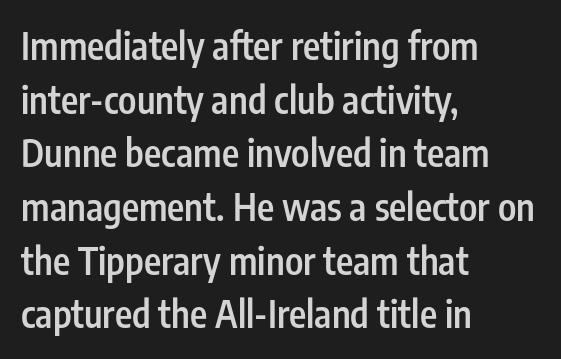
Is the letter spacing exaggerated? No — it looks like the ordinary default. If you drew a line through each stem, it would be perfectly vertical. Does the leading feel generous? No, just average. The specimen omits any rule beneath the text block's lines.
